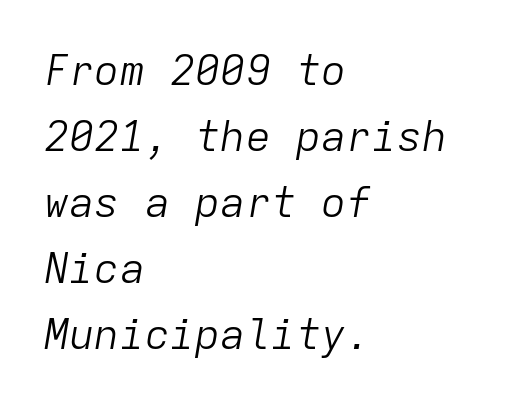
{"italic": "yes", "lean": "right", "slant_degrees": 9, "bold": "no", "weight": "light", "width": "normal", "stroke_contrast": "low", "x_height": "medium", "monospaced": "yes", "underline": "no", "align": "left", "line_spacing": "normal", "line_spacing_ratio": 1.57, "letter_spacing": "normal", "letter_spacing_em": 0.0, "glyph_px": 42}
